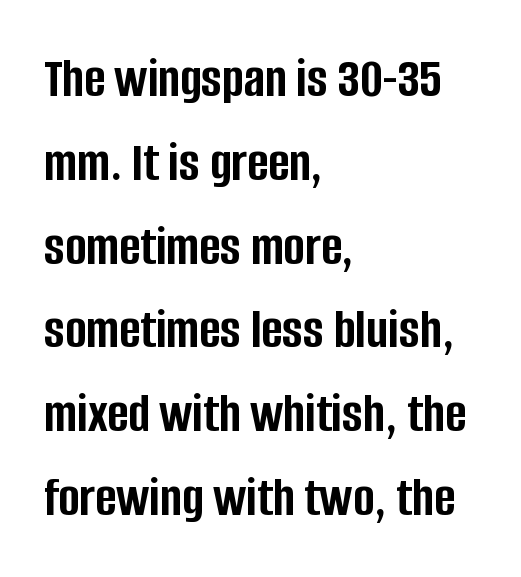
The typesetter chose a ragged-right arrangement here. The rendering keeps characters at their native spacing. Vertical strokes here are truly vertical. Regarding leading, the lines here are spaced in the standard way.
